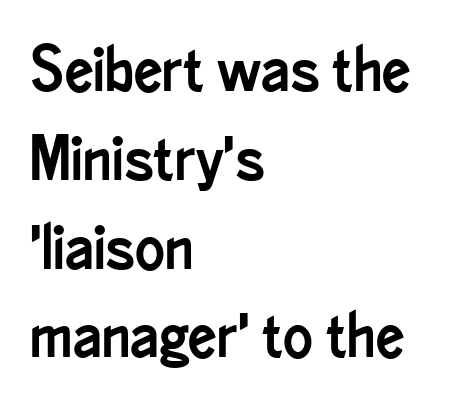
Leading: standard. Proportional: the letters do not fall into vertical columns. Italic? Not at all — the glyphs are vertical. The space beneath each line is pristine and unruled. You could call the tracking neutral — neither tight nor loose. Font category for this specimen: sans-serif.
